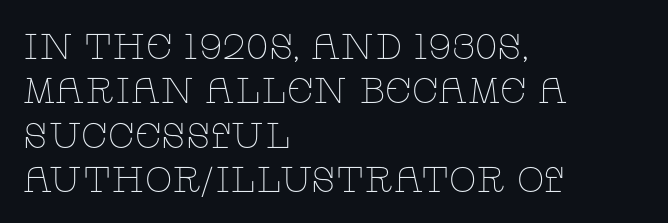
Q: Is the text bold? A: No.
Q: Is the text italic (slanted)? A: No, it is upright.
Q: Is the typeface a serif or a sans-serif typeface? A: Serif.
Q: Is the text underlined? A: No.
Q: How is the paragraph aligned? A: Left-aligned.
Q: Is the spacing between letters normal or unusually wide? A: Normal.
Q: Width (condensed, normal, or wide)? A: Wide.
Q: Stroke contrast? A: Low.
Q: x-height? A: Large.
Q: Monospaced? A: No.
